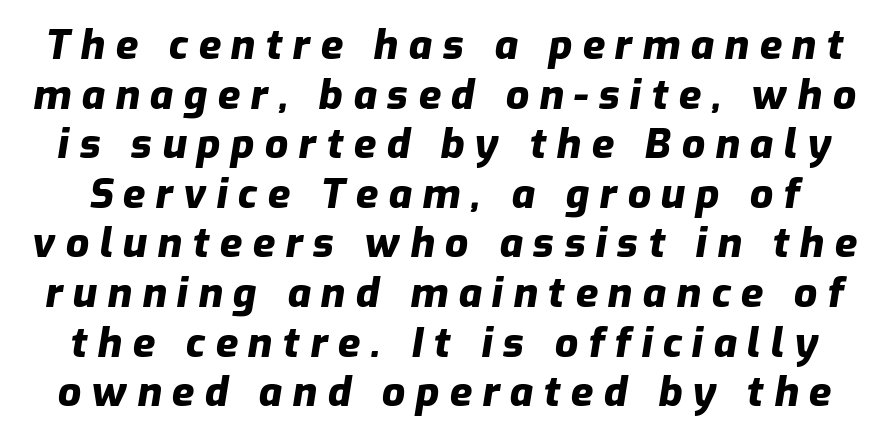
The face used here is proportionally spaced, like ordinary book or web type. A typesetter would call this heavily tracked-out type. What weight is shown? A full bold with thick strokes. The space beneath each line is pristine and unruled. The lettering tilts uniformly, giving the passage an italic look.
